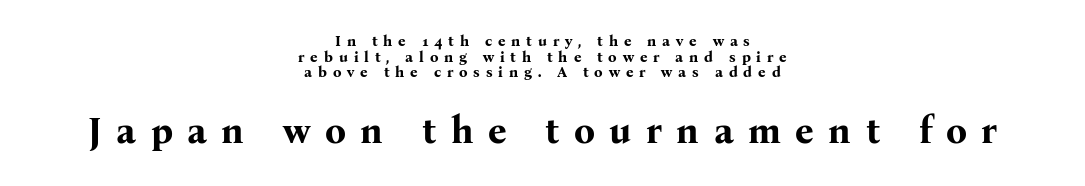
Spacing verdict: proportional, widths tailored to each character. The passage shown is emphatically bold. The passage shown is not underscored anywhere. The lines in this sample share a center point and differ in where they start and stop.
